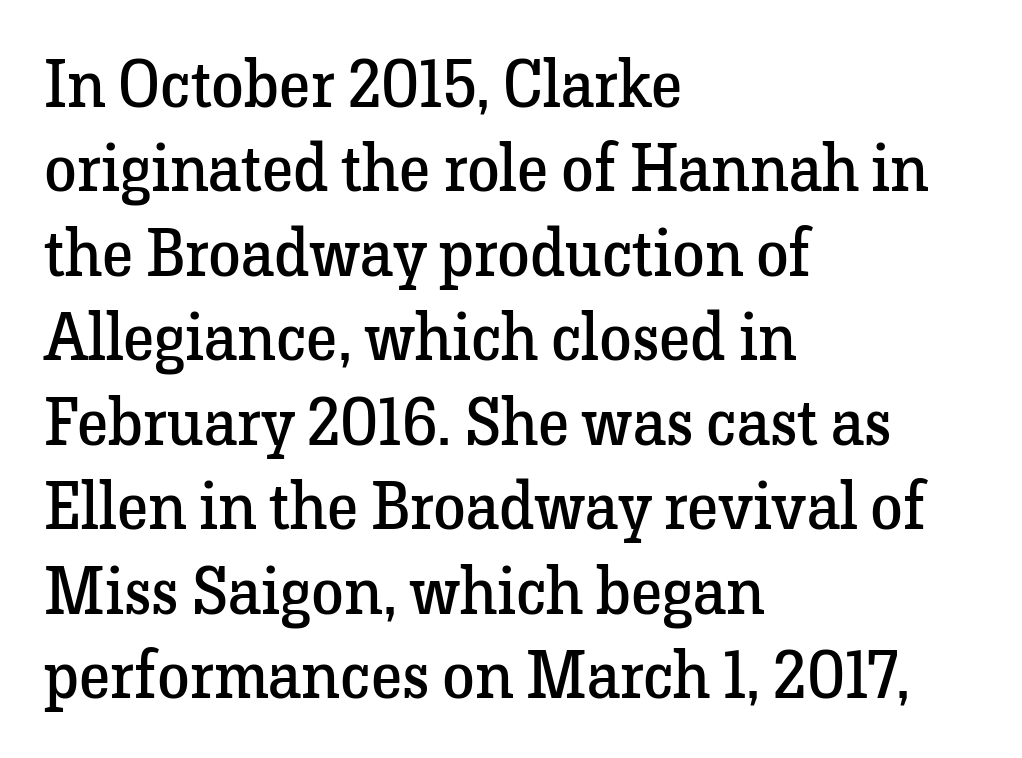
Plain, unruled lines of type. These lines are composed in type with serifs. The face looks like a standard text weight, possibly lighter. Observe the ordinary spacing: letters are neighbours, not strangers.
